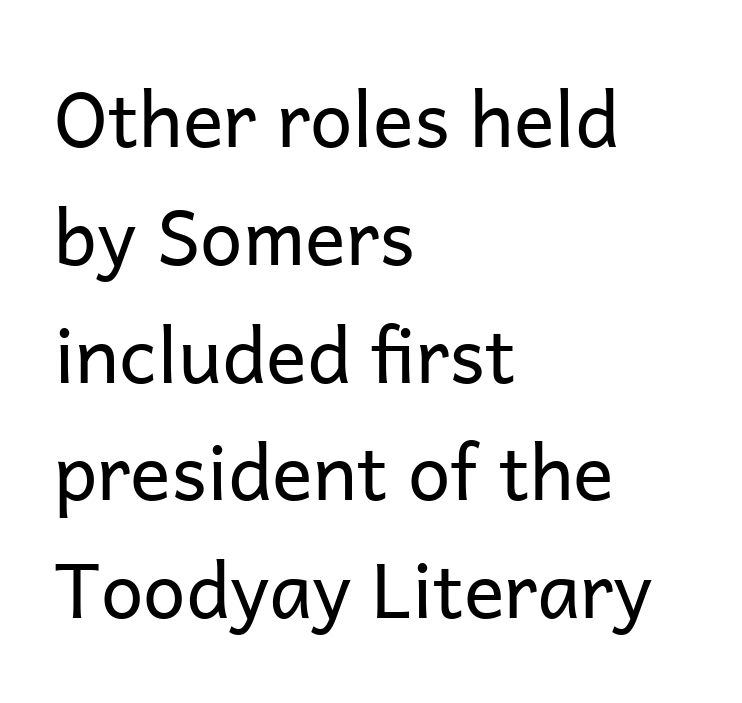
The font's upright variant was chosen for this text. Rule under the text: the space is simply empty. The lines sit at an ordinary, default distance from one another. Spacing verdict: proportional, widths tailored to each character.
